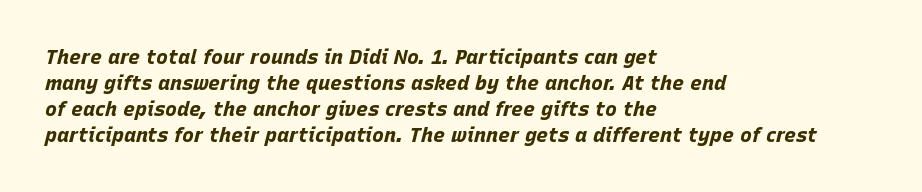
{"italic": "yes", "lean": "right", "slant_degrees": 15, "bold": "yes", "underline": "no", "align": "left", "line_spacing": "normal", "line_spacing_ratio": 1.3, "letter_spacing": "normal", "letter_spacing_em": 0.0, "glyph_px": 20}
